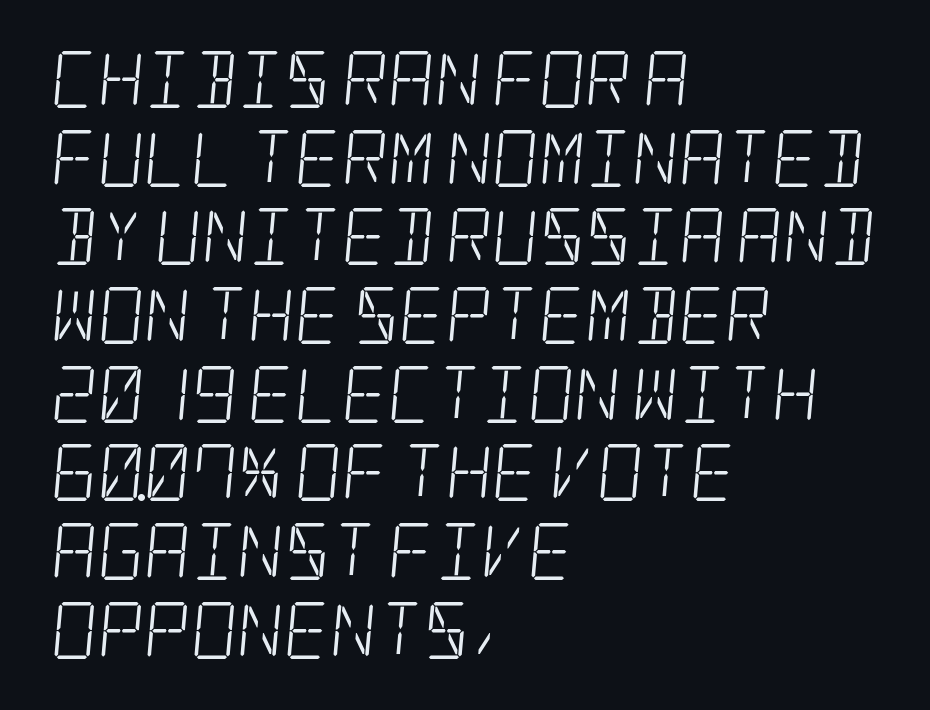
Q: Is the text bold? A: No.
Q: Is the typeface a serif or a sans-serif typeface? A: Serif.
Q: Is the text underlined? A: No.
Q: How is the paragraph aligned? A: Left-aligned.
Q: Is the spacing between letters normal or unusually wide? A: Normal.
Q: Is the spacing between lines tight, normal or loose? A: Normal.
Q: Width (condensed, normal, or wide)? A: Condensed.
Q: Stroke contrast? A: Low.
Q: x-height? A: Large.
